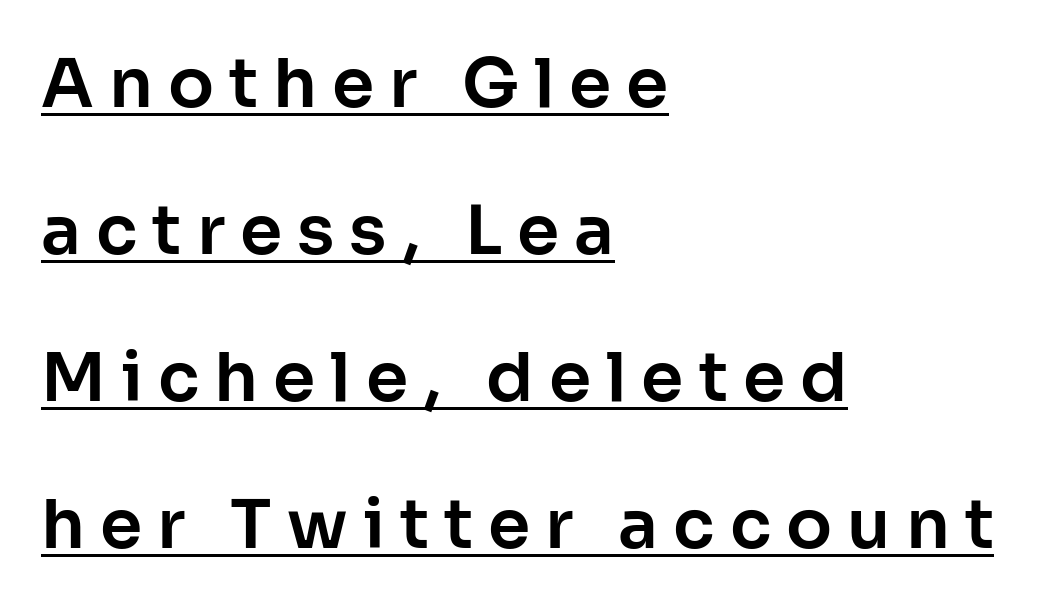
{"serif": "no", "italic": "no", "width": "normal", "stroke_contrast": "low", "x_height": "medium", "monospaced": "no", "underline": "yes", "align": "left", "line_spacing": "loose", "line_spacing_ratio": 2.16, "letter_spacing": "wide", "letter_spacing_em": 0.22, "glyph_px": 68}
